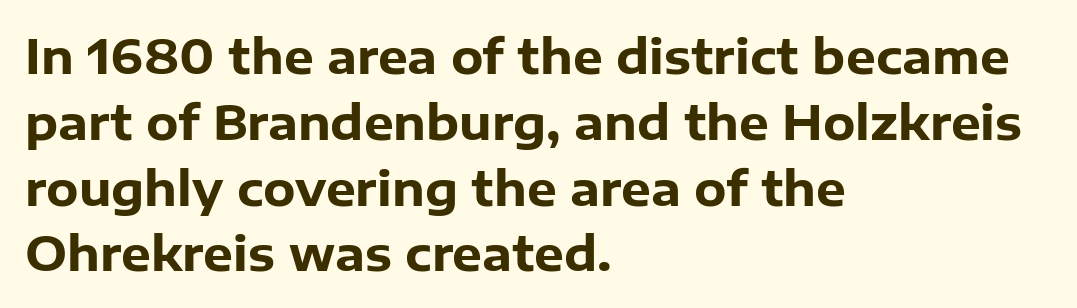
The image shows 47 px heavy sans-serif type, upright; set left-aligned, normal line spacing (1.4x), normal letter spacing, not underlined; low stroke contrast and a medium x-height.
